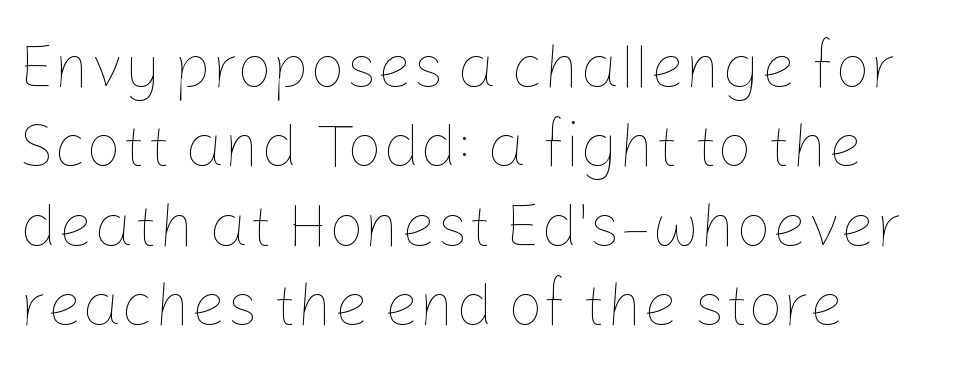
{"italic": "no", "bold": "no", "weight": "thin", "width": "normal", "stroke_contrast": "low", "x_height": "medium", "monospaced": "no", "underline": "no", "align": "left", "line_spacing": "normal", "line_spacing_ratio": 1.28, "letter_spacing": "normal", "letter_spacing_em": 0.0, "glyph_px": 62}
